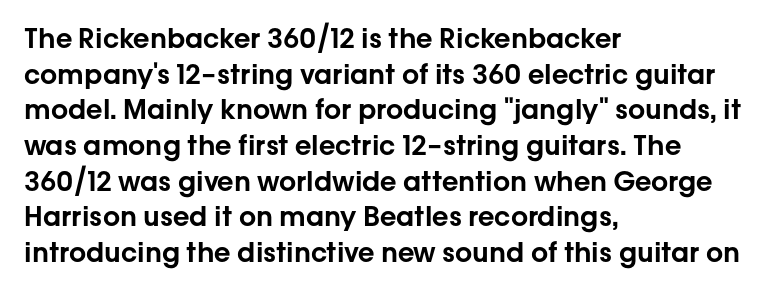
The image shows 27 px text type, upright; set left-aligned, normal line spacing (1.32x), normal letter spacing, not underlined.
